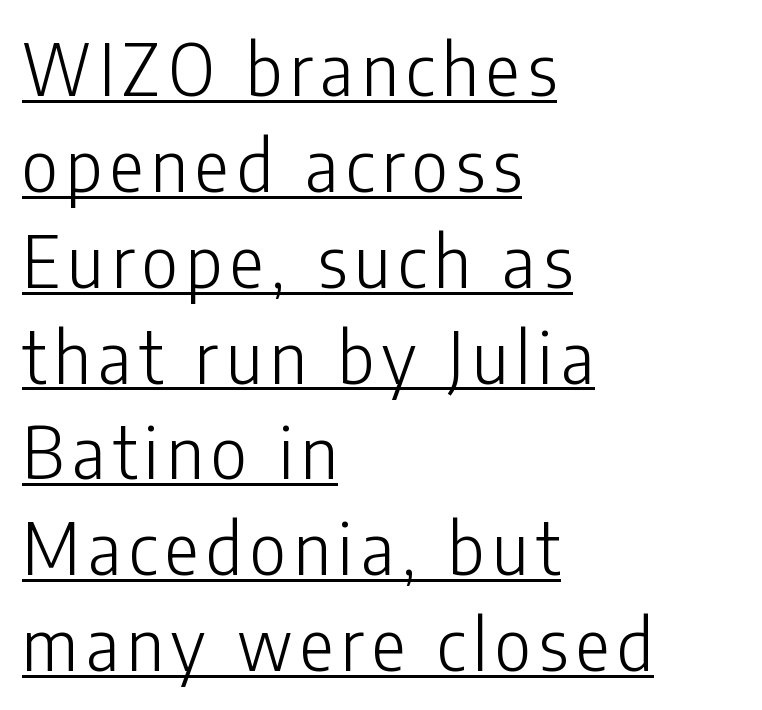
Q: Is the text bold? A: No.
Q: Is the text italic (slanted)? A: No, it is upright.
Q: Is the typeface a serif or a sans-serif typeface? A: Sans-serif.
Q: Is the text underlined? A: Yes.
Q: How is the paragraph aligned? A: Left-aligned.
Q: Is the spacing between lines tight, normal or loose? A: Normal.
Q: Width (condensed, normal, or wide)? A: Condensed.
Q: Stroke contrast? A: Low.
Q: x-height? A: Medium.
Q: Monospaced? A: No.
